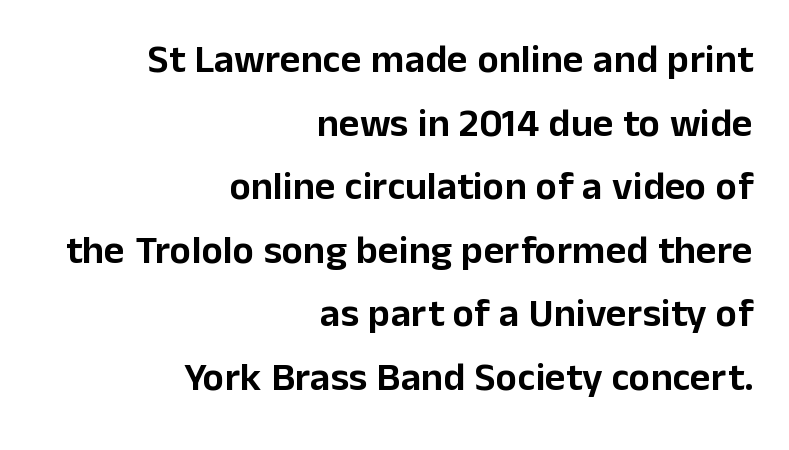
Descenders hang freely into open space. Varying glyph widths throughout — classic text-font behaviour. Compared with typical paragraphs, the rows here are spaced about the same. Vertical strokes here are truly vertical. The designer went with a sans here, leaving each stem footless. Glyph-to-glyph distance matches everyday printed text.
